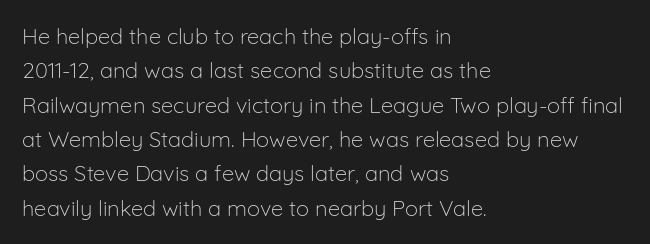
{"italic": "no", "bold": "no", "underline": "no", "align": "left", "line_spacing": "normal", "line_spacing_ratio": 1.56, "letter_spacing": "normal", "letter_spacing_em": 0.0, "glyph_px": 22}
